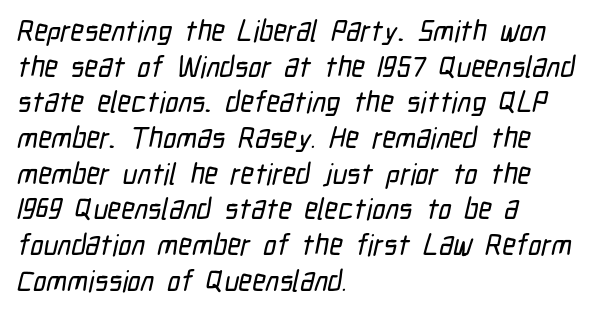
{"serif": "no", "width": "condensed", "stroke_contrast": "low", "x_height": "medium", "monospaced": "no", "underline": "no", "align": "left", "line_spacing_ratio": 1.23, "letter_spacing": "normal", "letter_spacing_em": 0.0, "glyph_px": 29}
